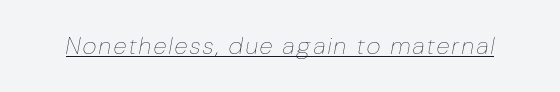
Q: Is the text bold? A: No.
Q: Is the text italic (slanted)? A: Yes, it leans right by about 10 degrees.
Q: Is the text underlined? A: Yes.
